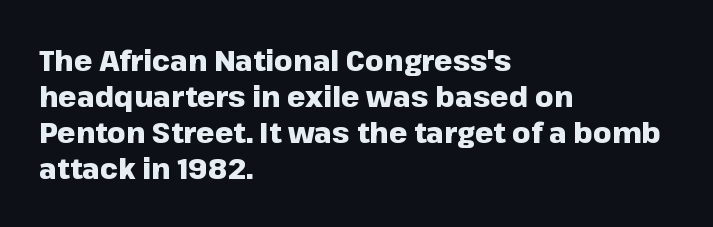
This is heavy type, rendered in bold. Observe the absence of serifs on each vertical stroke in this sample. The area under the type is left untouched. The letters stand straight up with perfectly vertical stems.
